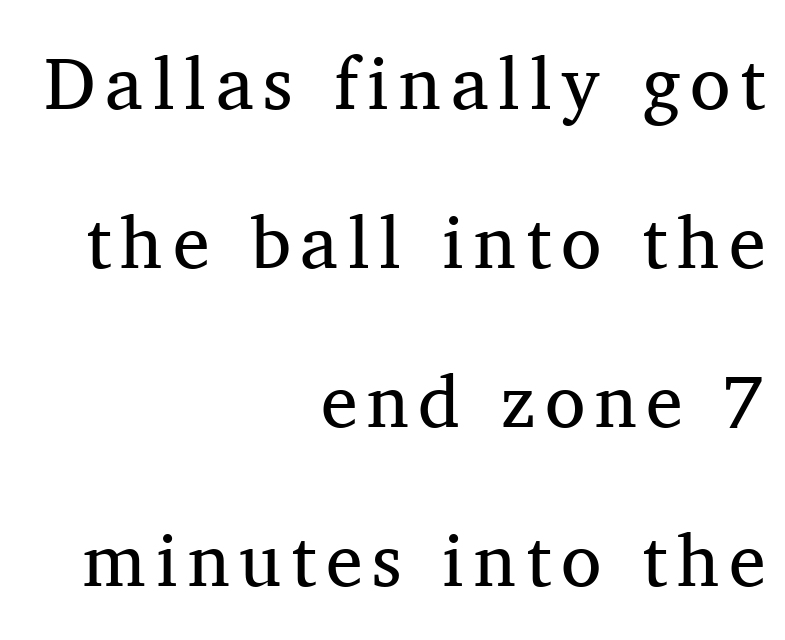
Q: Is the text bold? A: No.
Q: Is the text italic (slanted)? A: No, it is upright.
Q: Is the typeface a serif or a sans-serif typeface? A: Serif.
Q: Is the text underlined? A: No.
Q: How is the paragraph aligned? A: Right-aligned.
Q: Is the spacing between lines tight, normal or loose? A: Loose.
Q: Width (condensed, normal, or wide)? A: Normal.
Q: Stroke contrast? A: Medium.
Q: x-height? A: Medium.
Q: Monospaced? A: No.
